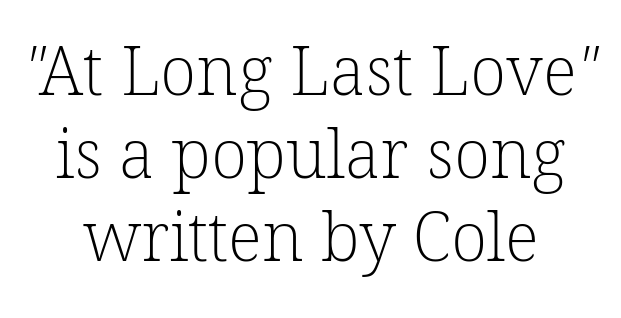
The image shows 67 px light serif type; set centered, line spacing 1.24x, normal letter spacing, not underlined; low stroke contrast and a medium x-height.
